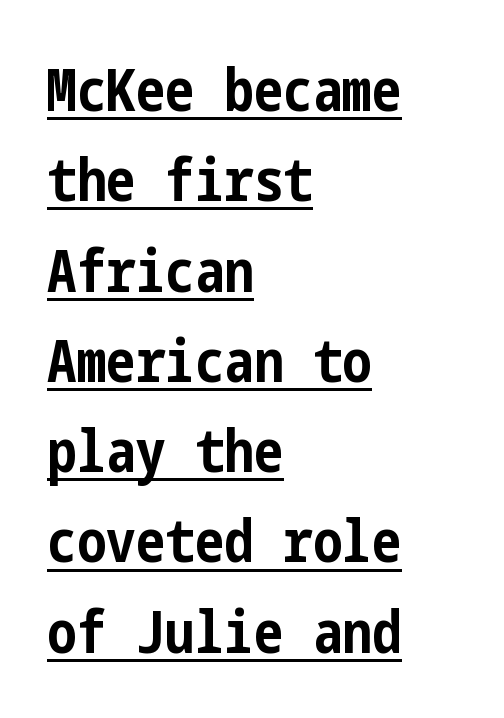
The image shows 59 px bold, condensed sans-serif type, upright; set left-aligned, normal line spacing (1.53x), normal letter spacing, underlined; low stroke contrast and a medium x-height.
